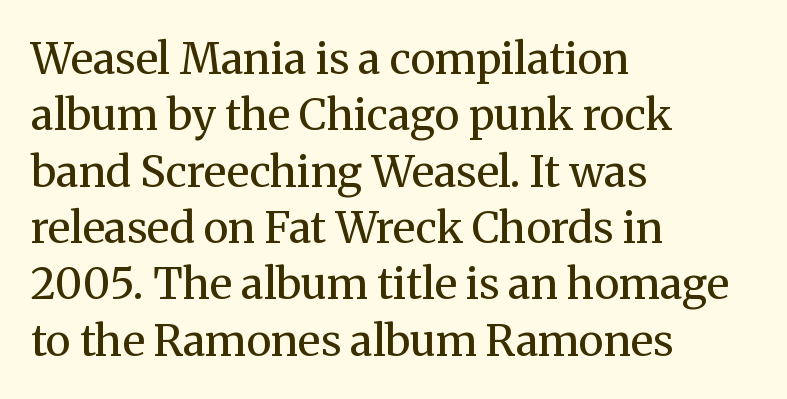
Q: Is the text bold? A: No.
Q: Is the text italic (slanted)? A: No, it is upright.
Q: Is the typeface a serif or a sans-serif typeface? A: Serif.
Q: Is the text underlined? A: No.
Q: How is the paragraph aligned? A: Left-aligned.
Q: Is the spacing between letters normal or unusually wide? A: Normal.
Q: Is the spacing between lines tight, normal or loose? A: Normal.
Q: Width (condensed, normal, or wide)? A: Normal.
Q: Stroke contrast? A: Medium.
Q: x-height? A: Medium.
Q: Monospaced? A: No.
